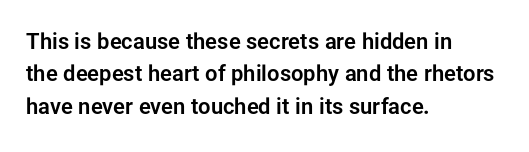
Bare-footed words on every line. The space between consecutive lines is moderate. Caption: standard tracking, unaltered. The lettering holds an erect, upright posture throughout. The text block is weighted toward the left margin, trailing off unevenly rightward.
